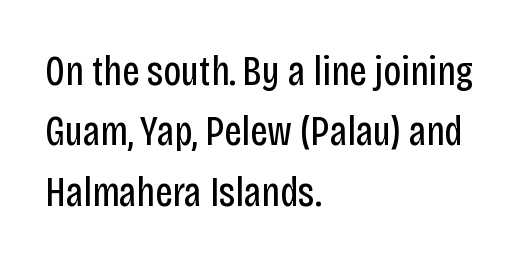
Q: Is the text bold? A: No.
Q: Is the text italic (slanted)? A: No, it is upright.
Q: Is the typeface a serif or a sans-serif typeface? A: Sans-serif.
Q: Is the text underlined? A: No.
Q: How is the paragraph aligned? A: Left-aligned.
Q: Is the spacing between letters normal or unusually wide? A: Normal.
Q: Is the spacing between lines tight, normal or loose? A: Normal.
Q: Width (condensed, normal, or wide)? A: Condensed.
Q: Stroke contrast? A: Low.
Q: x-height? A: Large.
Q: Monospaced? A: No.
